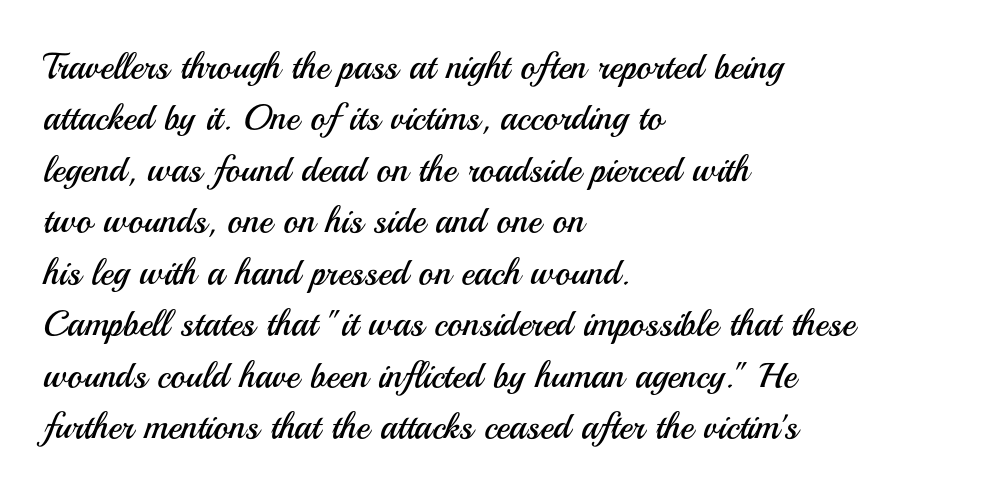
The image shows 36 px regular-weight sans-serif type; set left-aligned, normal line spacing (1.43x), normal letter spacing, not underlined; medium stroke contrast and a small x-height.
